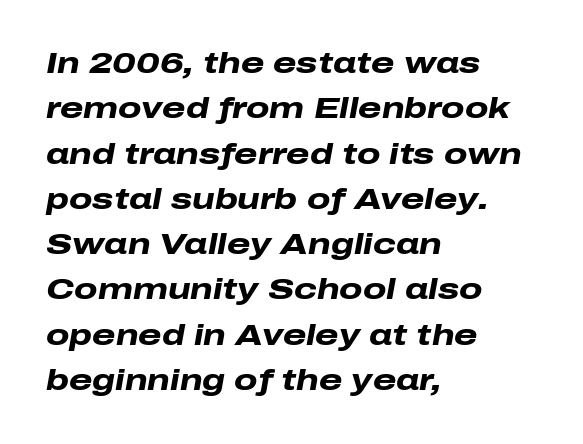
The image shows 30 px heavy, wide type, italic (leaning right); set left-aligned, normal line spacing (1.51x), normal letter spacing, not underlined; low stroke contrast and a medium x-height.
